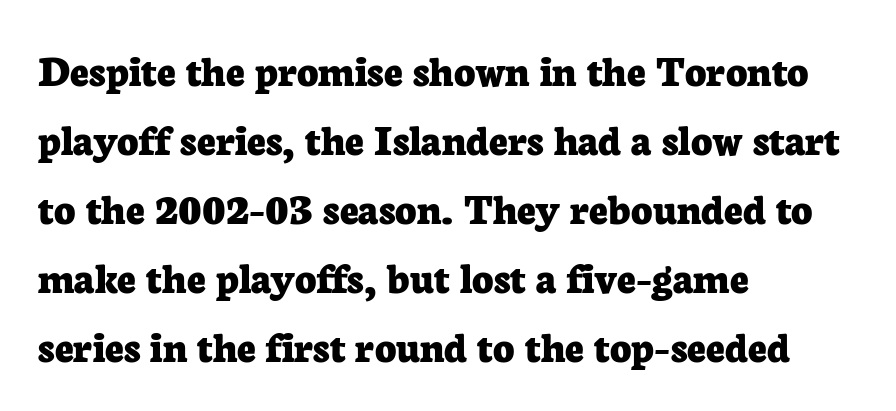
The image shows 46 px bold serif type, upright; set left-aligned, normal line spacing (1.5x), normal letter spacing, not underlined; low stroke contrast and a medium x-height.
